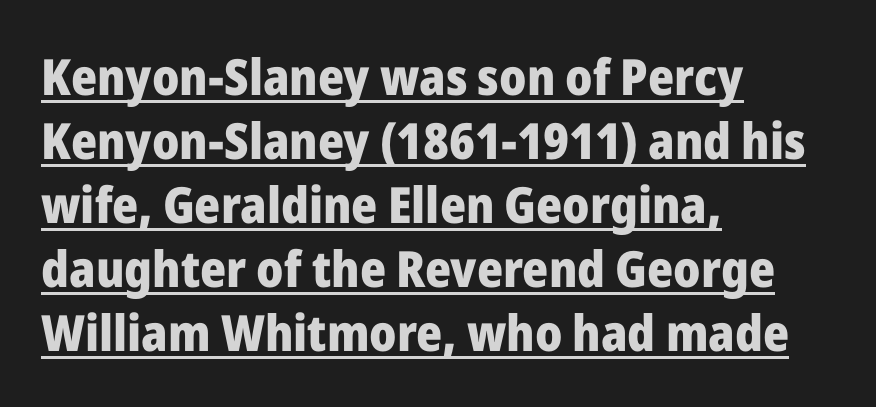
The image shows 50 px heavy sans-serif type, upright; set left-aligned, normal line spacing (1.28x), normal letter spacing, underlined; low stroke contrast and a medium x-height.
